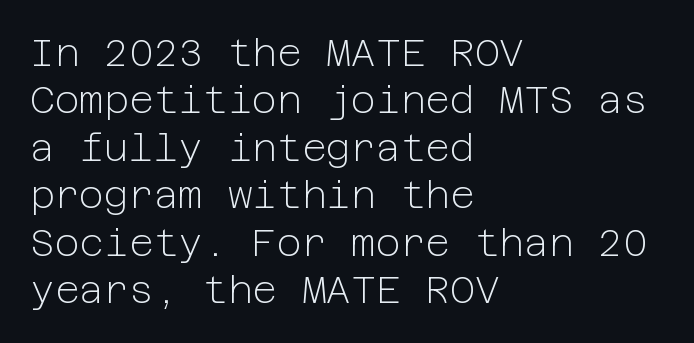
Students, note that the glyphs here touch the page at normal intervals. Italic: no, the glyphs are upright roman. The rag falls on the right side of this text block. The font is comparable to plain body text, perhaps lighter.
